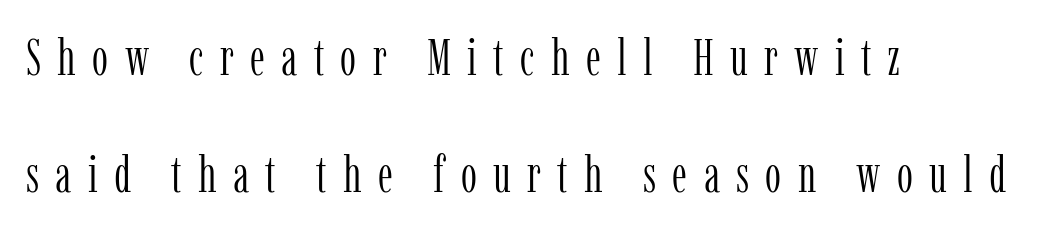
Q: Is the text bold? A: No.
Q: Is the text italic (slanted)? A: No, it is upright.
Q: Is the typeface a serif or a sans-serif typeface? A: Serif.
Q: Is the text underlined? A: No.
Q: How is the paragraph aligned? A: Left-aligned.
Q: Is the spacing between letters normal or unusually wide? A: Unusually wide.
Q: Is the spacing between lines tight, normal or loose? A: Loose.
Q: Width (condensed, normal, or wide)? A: Condensed.
Q: Stroke contrast? A: Low.
Q: x-height? A: Medium.
Q: Monospaced? A: No.
